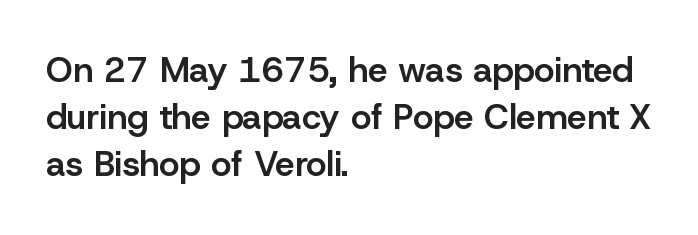
{"serif": "no", "italic": "no", "bold": "semi", "weight": "semibold", "width": "normal", "stroke_contrast": "low", "x_height": "medium", "monospaced": "no", "underline": "no", "align": "left", "line_spacing": "normal", "line_spacing_ratio": 1.35, "letter_spacing": "normal", "letter_spacing_em": 0.0, "glyph_px": 35}
